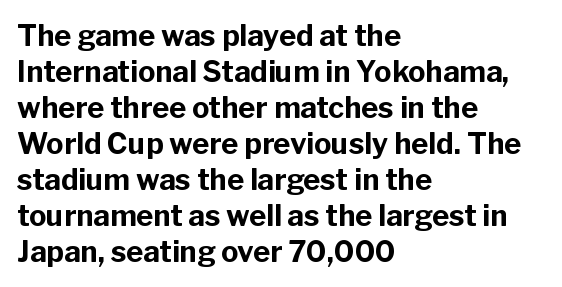
{"serif": "no", "italic": "no", "bold": "yes", "weight": "bold", "width": "normal", "stroke_contrast": "low", "x_height": "medium", "monospaced": "no", "underline": "no", "align": "left", "line_spacing_ratio": 1.24, "letter_spacing": "normal", "letter_spacing_em": 0.0, "glyph_px": 29}
